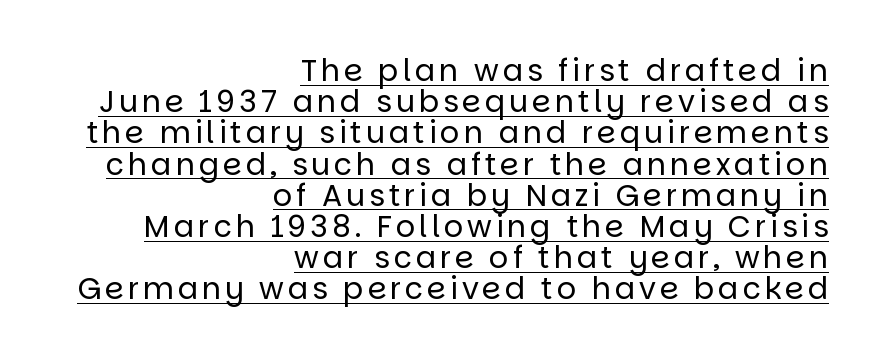
Italic: no, the glyphs are upright roman. Every word sits above its own underline. Each stroke keeps to a modest, everyday thickness or less. All the whitespace from short lines collects on the left. Serif or sans? Sans — the stroke terminals are bare. The vertical gap from one line to the next is small.
